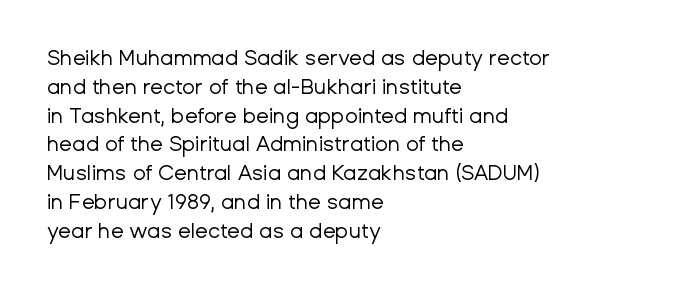
Q: Is the text bold? A: No.
Q: Is the text italic (slanted)? A: No, it is upright.
Q: Is the text underlined? A: No.
Q: How is the paragraph aligned? A: Left-aligned.
Q: Is the spacing between letters normal or unusually wide? A: Normal.
Q: Is the spacing between lines tight, normal or loose? A: Normal.
